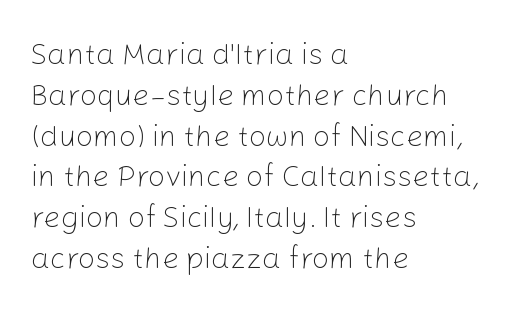
The image shows 30 px light sans-serif type, upright; set left-aligned, normal line spacing (1.36x), normal letter spacing, not underlined; low stroke contrast and a medium x-height.
